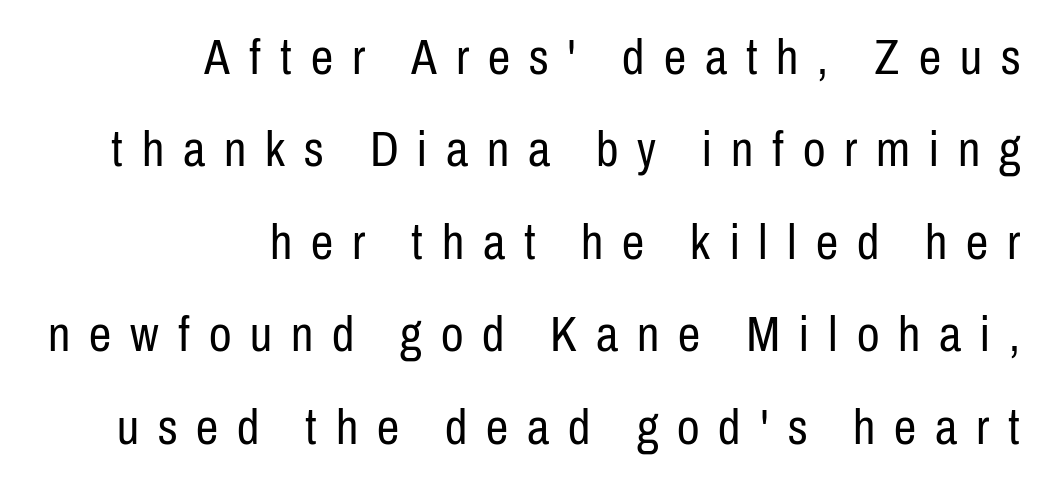
{"serif": "no", "italic": "no", "bold": "no", "weight": "regular", "width": "condensed", "stroke_contrast": "low", "x_height": "medium", "monospaced": "no", "underline": "no", "align": "right", "line_spacing_ratio": 1.85, "letter_spacing": "wide", "letter_spacing_em": 0.38, "glyph_px": 50}
